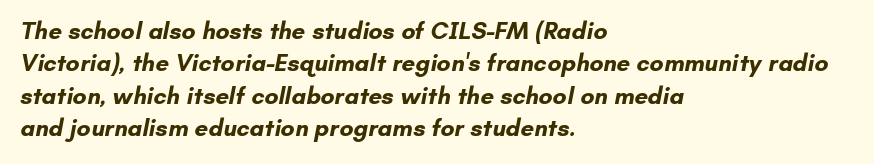
Q: Is the text bold? A: Yes.
Q: Is the text underlined? A: No.
Q: How is the paragraph aligned? A: Left-aligned.
Q: Is the spacing between letters normal or unusually wide? A: Normal.
Q: Is the spacing between lines tight, normal or loose? A: Normal.
